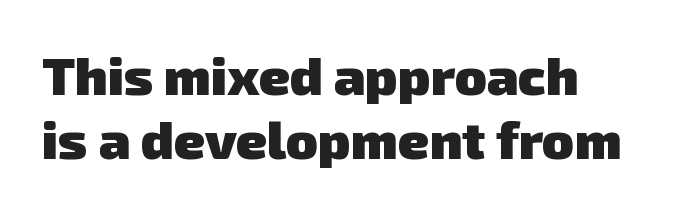
The area under the type is left untouched. Character widths vary here, with narrow letters taking less room than wide ones. Note: no serifs on the glyphs. Nobody touched the tracking dial on this one. The strokes are fattened all the way to bold.
